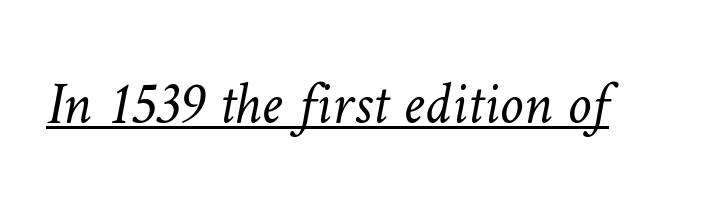
Q: Is the text bold? A: No.
Q: Is the text underlined? A: Yes.
Q: Is the spacing between letters normal or unusually wide? A: Normal.
Q: Width (condensed, normal, or wide)? A: Normal.
Q: Stroke contrast? A: Low.
Q: x-height? A: Medium.
Q: Monospaced? A: No.
